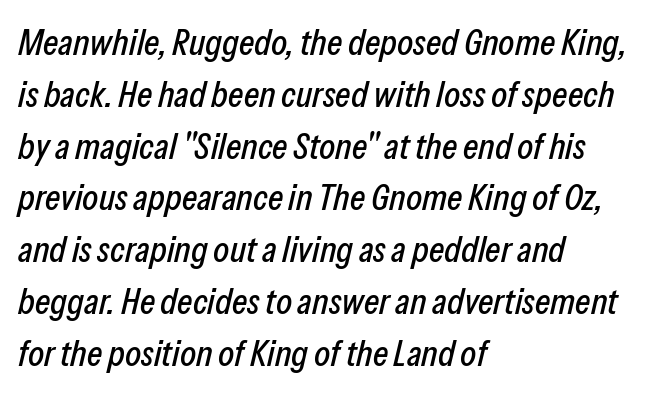
Q: Is the text italic (slanted)? A: Yes, it leans right by about 13 degrees.
Q: Is the text underlined? A: No.
Q: How is the paragraph aligned? A: Left-aligned.
Q: Is the spacing between letters normal or unusually wide? A: Normal.
Q: Is the spacing between lines tight, normal or loose? A: Normal.
Q: Width (condensed, normal, or wide)? A: Condensed.
Q: Stroke contrast? A: Low.
Q: x-height? A: Medium.
Q: Monospaced? A: No.
